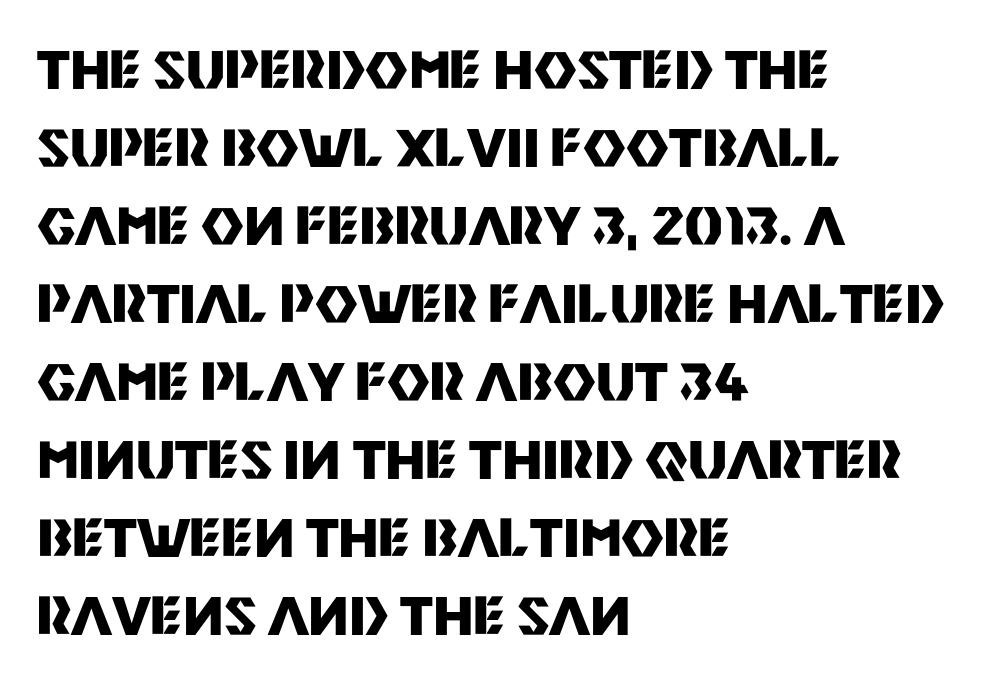
{"serif": "no", "italic": "no", "bold": "yes", "weight": "heavy", "width": "normal", "stroke_contrast": "medium", "x_height": "large", "monospaced": "no", "underline": "no", "align": "left", "line_spacing": "normal", "line_spacing_ratio": 1.5, "letter_spacing": "normal", "letter_spacing_em": 0.0, "glyph_px": 52}
